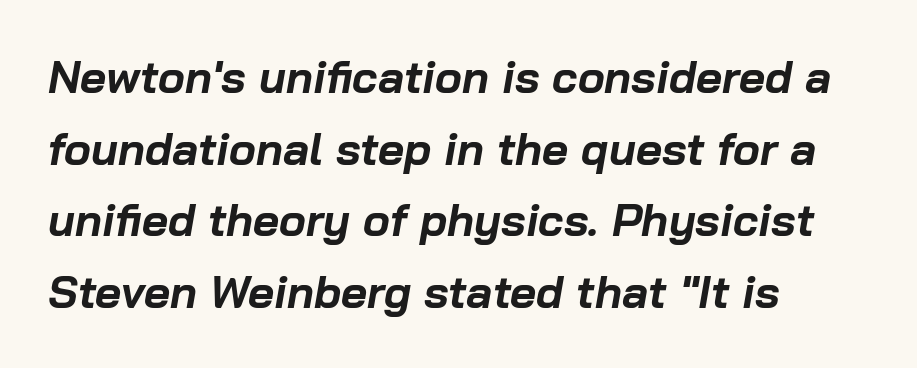
{"italic": "yes", "lean": "right", "slant_degrees": 10, "bold": "yes", "weight": "bold", "width": "normal", "stroke_contrast": "low", "x_height": "medium", "monospaced": "no", "underline": "no", "align": "left", "line_spacing": "normal", "line_spacing_ratio": 1.59, "letter_spacing": "normal", "letter_spacing_em": 0.0, "glyph_px": 45}
